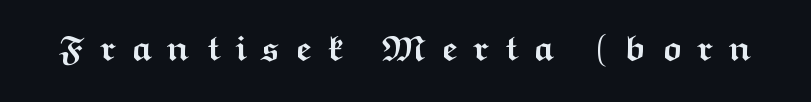
{"serif": "no", "italic": "no", "bold": "yes", "weight": "semibold", "width": "wide", "stroke_contrast": "medium", "x_height": "medium", "monospaced": "no", "underline": "no", "letter_spacing": "wide", "letter_spacing_em": 0.41, "glyph_px": 36}
